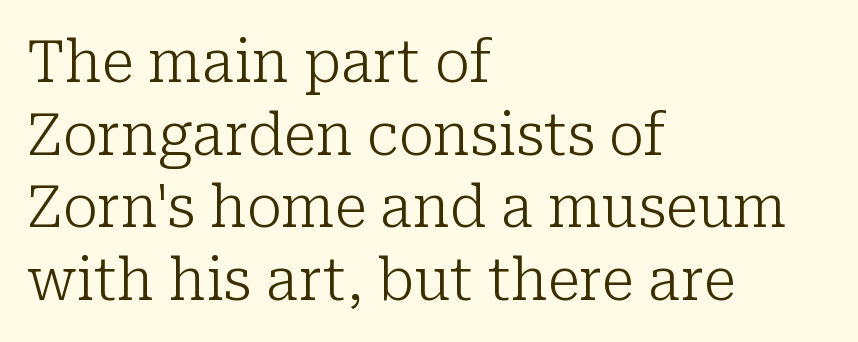
Q: Is the text bold? A: No.
Q: Is the text italic (slanted)? A: No, it is upright.
Q: Is the typeface a serif or a sans-serif typeface? A: Serif.
Q: Is the text underlined? A: No.
Q: How is the paragraph aligned? A: Left-aligned.
Q: Is the spacing between letters normal or unusually wide? A: Normal.
Q: Width (condensed, normal, or wide)? A: Normal.
Q: Stroke contrast? A: Low.
Q: x-height? A: Medium.
Q: Monospaced? A: No.
